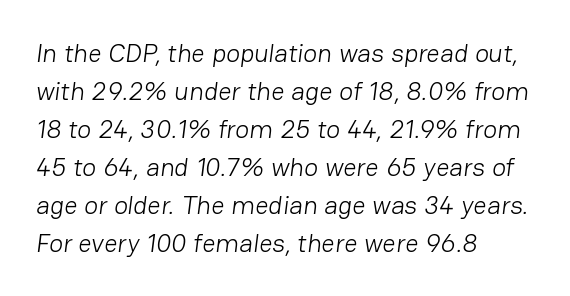
The typesetting does not lean heavy: it is not bold. Caption: multi-line text, flush left, ragged right. Students, observe: this is what conventionally led text looks like. Words float on clear page, feet unadorned.
